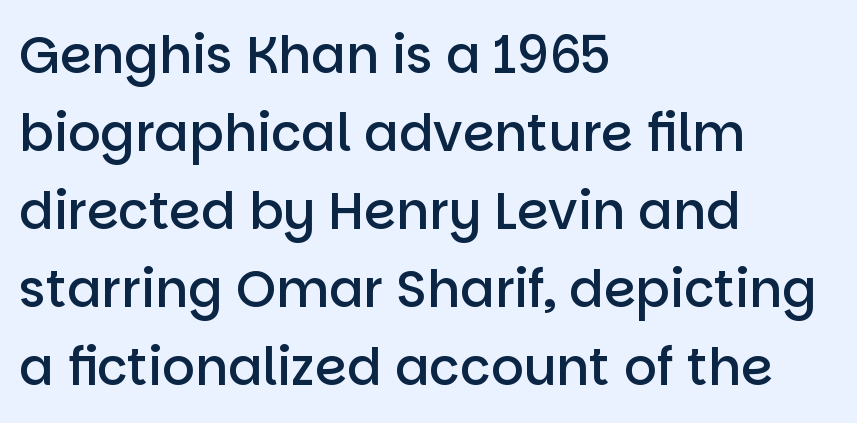
Q: Is the text bold? A: Semi-bold.
Q: Is the text italic (slanted)? A: No, it is upright.
Q: Is the typeface a serif or a sans-serif typeface? A: Sans-serif.
Q: Is the text underlined? A: No.
Q: How is the paragraph aligned? A: Left-aligned.
Q: Is the spacing between letters normal or unusually wide? A: Normal.
Q: Is the spacing between lines tight, normal or loose? A: Normal.
Q: Width (condensed, normal, or wide)? A: Normal.
Q: Stroke contrast? A: Low.
Q: x-height? A: Large.
Q: Monospaced? A: No.
